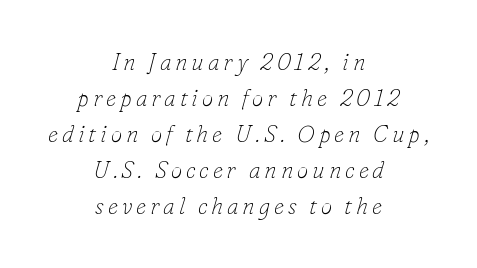
Q: Is the text bold? A: No.
Q: Is the text italic (slanted)? A: Yes, it leans right by about 16 degrees.
Q: Is the text underlined? A: No.
Q: How is the paragraph aligned? A: Centered.
Q: Is the spacing between lines tight, normal or loose? A: Normal.
